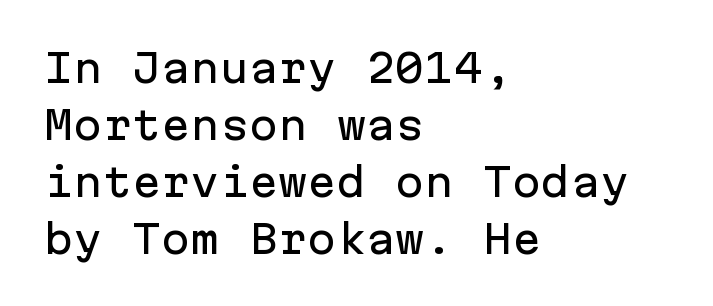
Compared with typical paragraphs, the rows here are spaced about the same. This rendering leaves character spacing at its baseline value. The letters march in equal steps, a hallmark of fixed-pitch type. Check under the words: just untouched page. Serifs: no, the terminals of the letterforms are clean.
